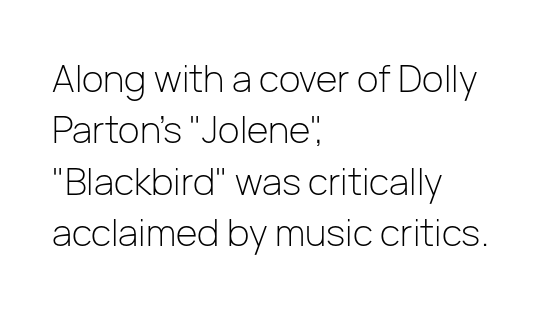
Q: Is the text bold? A: No.
Q: Is the text italic (slanted)? A: No, it is upright.
Q: Is the typeface a serif or a sans-serif typeface? A: Sans-serif.
Q: Is the text underlined? A: No.
Q: How is the paragraph aligned? A: Left-aligned.
Q: Is the spacing between letters normal or unusually wide? A: Normal.
Q: Is the spacing between lines tight, normal or loose? A: Normal.
Q: Width (condensed, normal, or wide)? A: Normal.
Q: Stroke contrast? A: Low.
Q: x-height? A: Medium.
Q: Monospaced? A: No.
